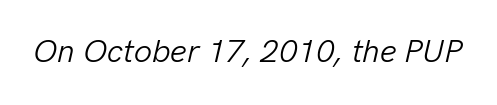
{"italic": "yes", "lean": "right", "slant_degrees": 13, "bold": "no", "weight": "light", "width": "normal", "stroke_contrast": "low", "x_height": "medium", "monospaced": "no", "underline": "no", "letter_spacing": "normal", "letter_spacing_em": 0.0, "glyph_px": 32}
